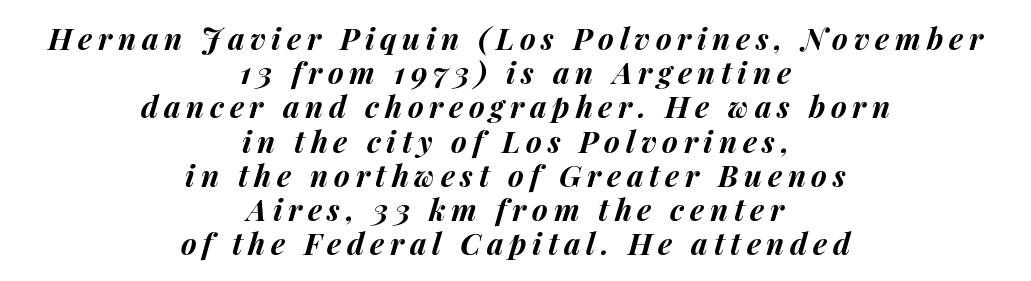
Does the copy run flush right? No — it is centered line by line. The sample has been set heavy, in full bold. Yep, that's italic — everything's leaning. Unmarked baselines from the first word to the last. Rows of type sit shoulder to shoulder in the vertical direction. Here the designer chose a conventional face with non-uniform glyph widths.
